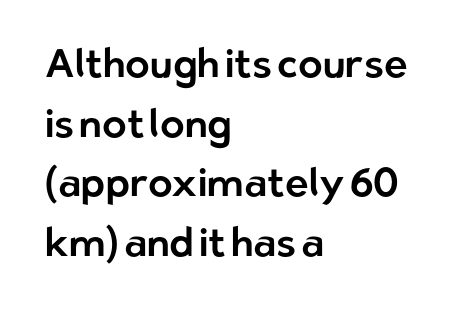
Q: Is the text italic (slanted)? A: No, it is upright.
Q: Is the typeface a serif or a sans-serif typeface? A: Sans-serif.
Q: Is the text underlined? A: No.
Q: How is the paragraph aligned? A: Left-aligned.
Q: Is the spacing between letters normal or unusually wide? A: Normal.
Q: Is the spacing between lines tight, normal or loose? A: Normal.
Q: Width (condensed, normal, or wide)? A: Normal.
Q: Stroke contrast? A: Low.
Q: x-height? A: Medium.
Q: Monospaced? A: No.
